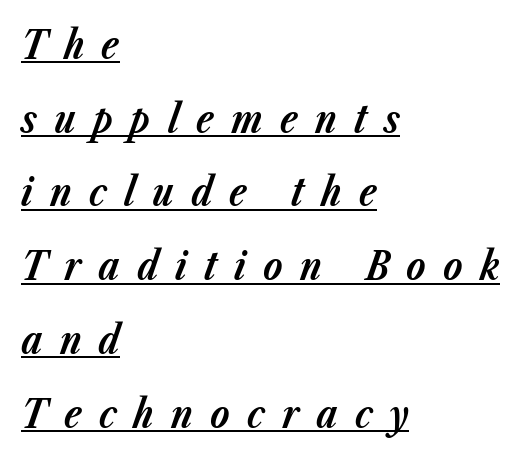
The image shows 39 px bold type, italic (leaning right); set left-aligned, line spacing 1.89x, unusually wide letter spacing (+0.44 em), underlined; low stroke contrast and a medium x-height.
